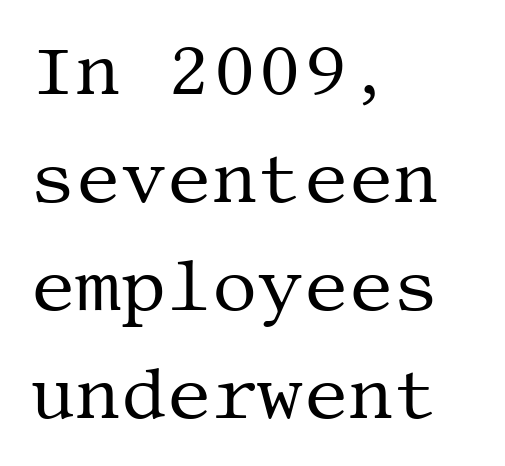
The image shows 71 px regular-weight serif type, upright; set left-aligned, normal line spacing (1.52x), normal letter spacing, not underlined; medium stroke contrast and a large x-height.
